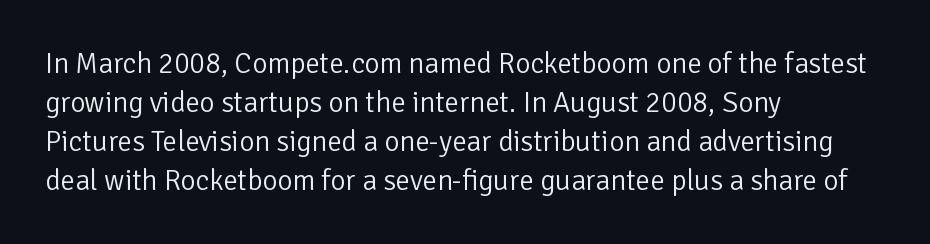
In terms of letterform style, serifs are entirely absent. Is the type heavy? It reads as light-to-regular instead. Italic: no, the glyphs are upright roman. How are the letters spaced? Ordinarily, with no added tracking. The designer left line spacing at the default. The foot of each line stays bare and open.
